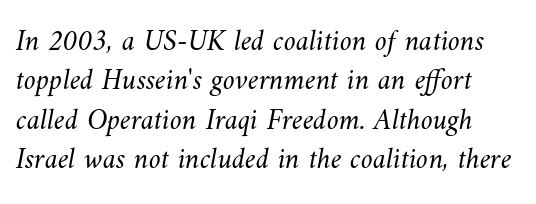
The image shows 30 px light type; set normal line spacing (1.31x), normal letter spacing, not underlined; medium stroke contrast and a small x-height.
